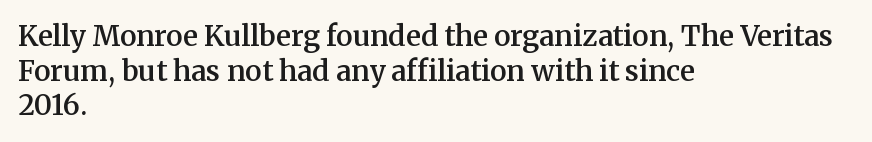
The image shows 28 px semibold serif type, upright; set left-aligned, line spacing 1.24x, normal letter spacing, not underlined; medium stroke contrast and a medium x-height.
